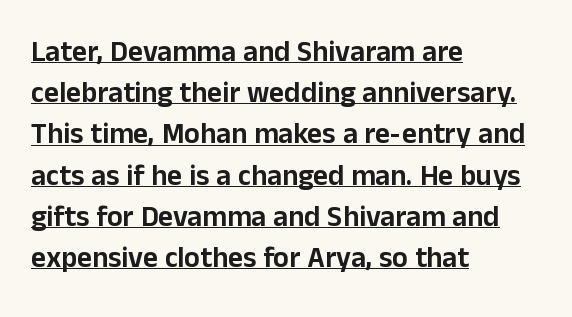
{"serif": "no", "italic": "no", "width": "normal", "stroke_contrast": "low", "x_height": "medium", "monospaced": "no", "underline": "yes", "align": "left", "line_spacing": "normal", "line_spacing_ratio": 1.42, "letter_spacing": "normal", "letter_spacing_em": 0.0, "glyph_px": 29}
